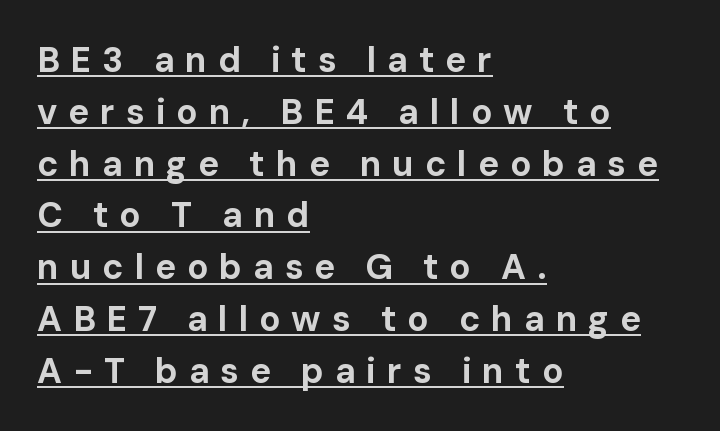
Q: Is the text bold? A: Yes.
Q: Is the text italic (slanted)? A: No, it is upright.
Q: Is the typeface a serif or a sans-serif typeface? A: Sans-serif.
Q: Is the text underlined? A: Yes.
Q: How is the paragraph aligned? A: Left-aligned.
Q: Is the spacing between letters normal or unusually wide? A: Unusually wide.
Q: Is the spacing between lines tight, normal or loose? A: Normal.
Q: Width (condensed, normal, or wide)? A: Normal.
Q: Stroke contrast? A: Low.
Q: x-height? A: Medium.
Q: Monospaced? A: No.
